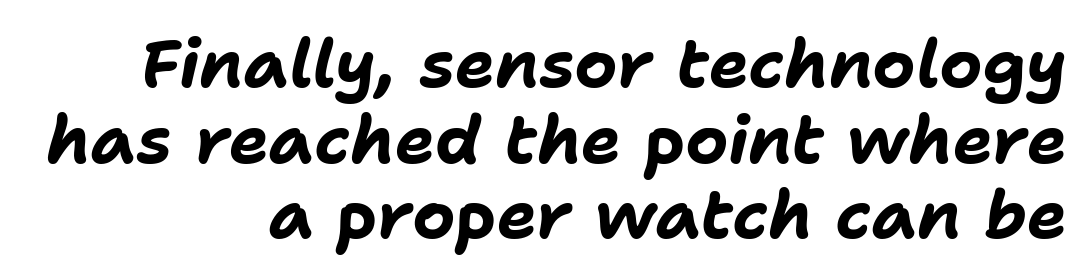
Honestly, the rows look squashed on top of each other. The passage shown is typed in a proportional face where columns would drift. Right-aligned paragraph, ragged on the left. Each glyph is drawn with heavy, bold strokes. The string is rendered with underlining switched off. Style check: oblique.
